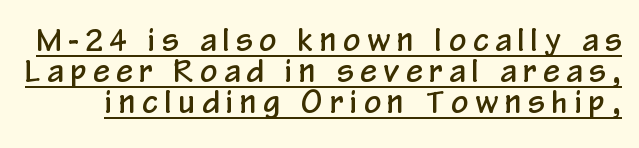
You could not count columns in this text — the font is proportionally spaced. The passage shown is typeset with a sans-serif family. Does the leading feel generous? Not at all — it's pinched. How are the letters spaced? Widely, with obvious added tracking. Students, observe the line beneath the letters — that is underlining.
